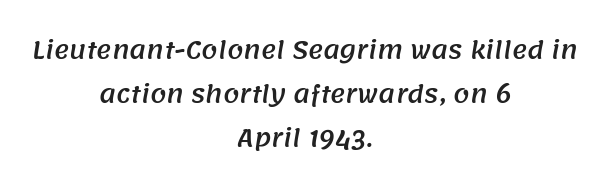
The image shows 23 px text type; set centered, loose line spacing (1.92x), normal letter spacing, not underlined.
